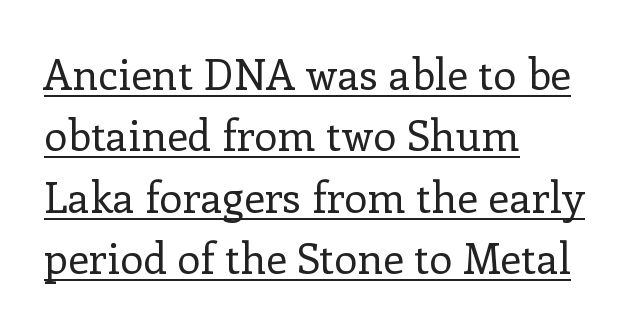
Q: Is the text bold? A: No.
Q: Is the text italic (slanted)? A: No, it is upright.
Q: Is the typeface a serif or a sans-serif typeface? A: Serif.
Q: Is the text underlined? A: Yes.
Q: How is the paragraph aligned? A: Left-aligned.
Q: Is the spacing between letters normal or unusually wide? A: Normal.
Q: Is the spacing between lines tight, normal or loose? A: Normal.
Q: Width (condensed, normal, or wide)? A: Normal.
Q: Stroke contrast? A: Low.
Q: x-height? A: Medium.
Q: Monospaced? A: No.
